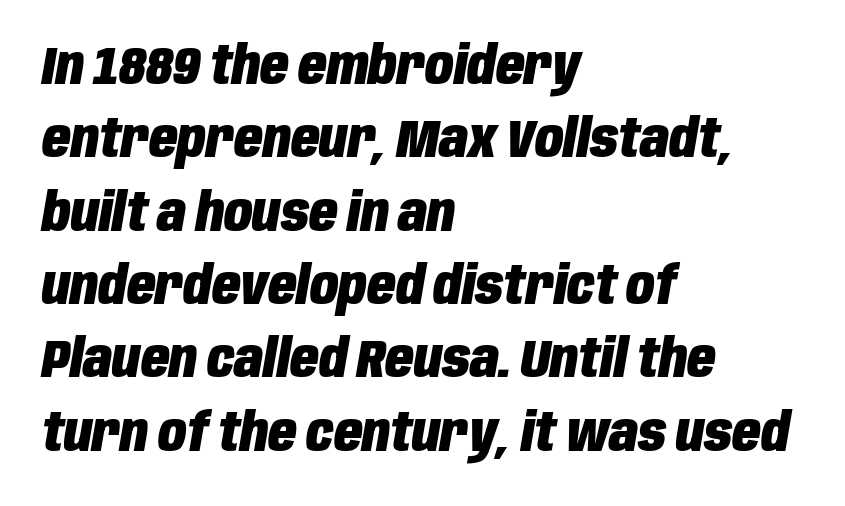
Leftover space on each line is placed entirely after the last word. The specimen reads as italic at a glance. Evenly set lines give the paragraph a standard silhouette. The gap between lines stays unmarked. The face used here is proportionally spaced, like ordinary book or web type.
